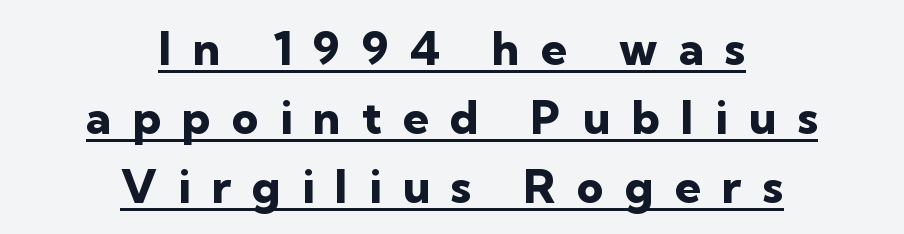
The letters advance in unequal steps, a hallmark of proportional type. The rendering uses the underline text-decoration. Both edges are ragged and mirror each other, which tells us the setting is centered. This is roman type, the default non-slanted kind.
